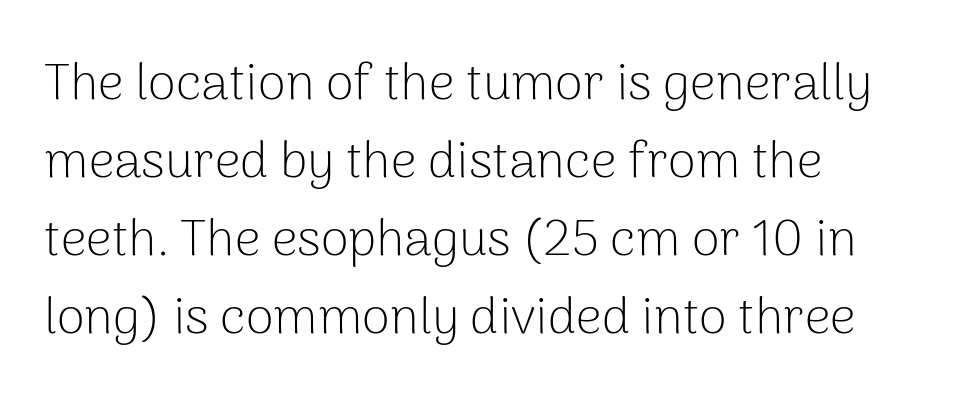
Q: Is the text bold? A: No.
Q: Is the text italic (slanted)? A: No, it is upright.
Q: Is the typeface a serif or a sans-serif typeface? A: Sans-serif.
Q: Is the text underlined? A: No.
Q: How is the paragraph aligned? A: Left-aligned.
Q: Is the spacing between letters normal or unusually wide? A: Normal.
Q: Is the spacing between lines tight, normal or loose? A: Normal.
Q: Width (condensed, normal, or wide)? A: Normal.
Q: Stroke contrast? A: Low.
Q: x-height? A: Medium.
Q: Monospaced? A: No.
